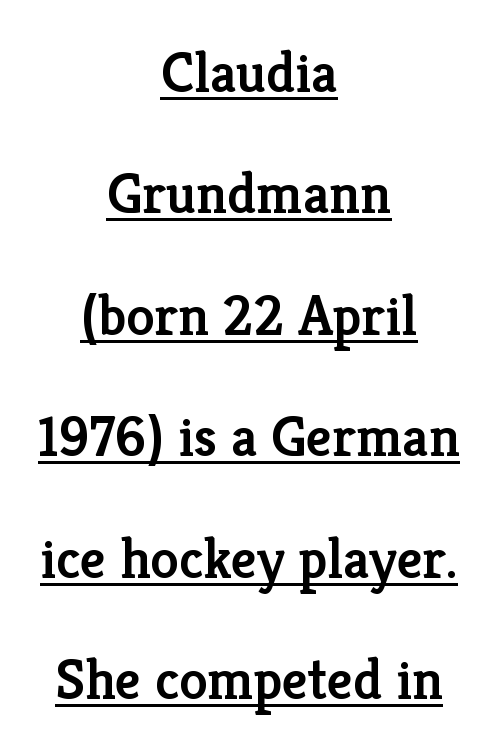
Q: Is the text bold? A: Semi-bold.
Q: Is the text italic (slanted)? A: No, it is upright.
Q: Is the typeface a serif or a sans-serif typeface? A: Serif.
Q: Is the text underlined? A: Yes.
Q: How is the paragraph aligned? A: Centered.
Q: Is the spacing between letters normal or unusually wide? A: Normal.
Q: Is the spacing between lines tight, normal or loose? A: Loose.
Q: Width (condensed, normal, or wide)? A: Normal.
Q: Stroke contrast? A: Low.
Q: x-height? A: Medium.
Q: Monospaced? A: No.
